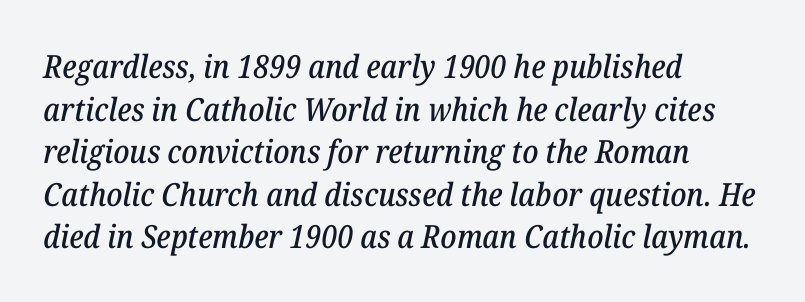
The image shows 32 px serif type, italic (leaning right); set left-aligned, normal line spacing (1.33x), normal letter spacing, not underlined; low stroke contrast and a medium x-height.
